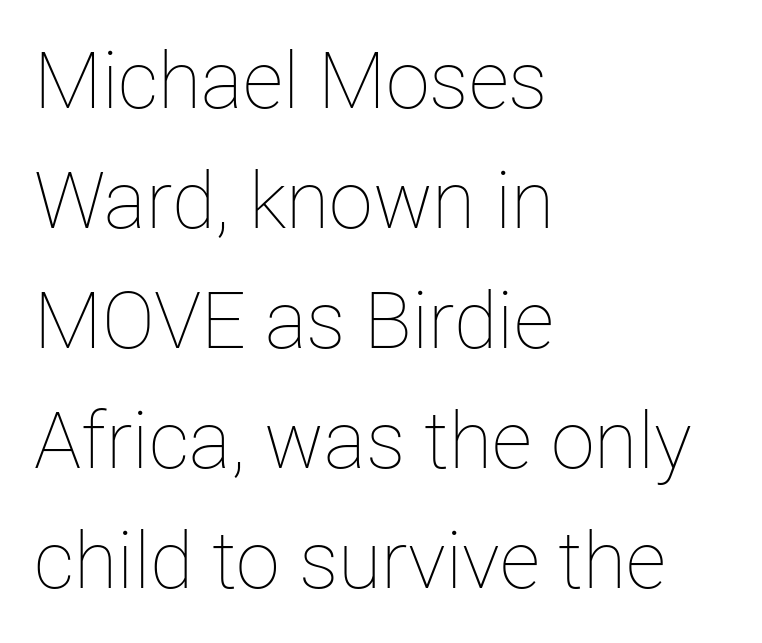
Q: Is the text bold? A: No.
Q: Is the text italic (slanted)? A: No, it is upright.
Q: Is the text underlined? A: No.
Q: How is the paragraph aligned? A: Left-aligned.
Q: Is the spacing between letters normal or unusually wide? A: Normal.
Q: Is the spacing between lines tight, normal or loose? A: Normal.
Q: Width (condensed, normal, or wide)? A: Normal.
Q: Stroke contrast? A: Low.
Q: x-height? A: Medium.
Q: Monospaced? A: No.
